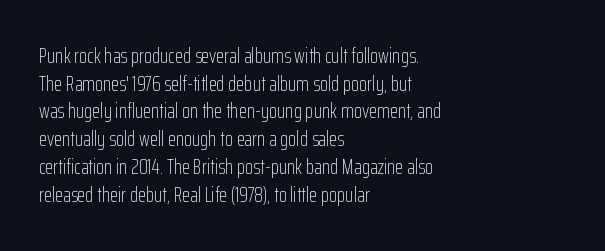
The image shows 21 px text type, upright; set left-aligned, normal line spacing (1.32x), normal letter spacing, not underlined.
